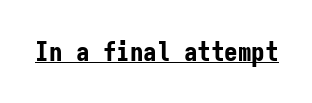
The letters stand straight up with perfectly vertical stems. Between one letter and the next there's only the usual sliver of space. Underlining? Definitely there. Strokes here are thick enough to call this a true bold.
